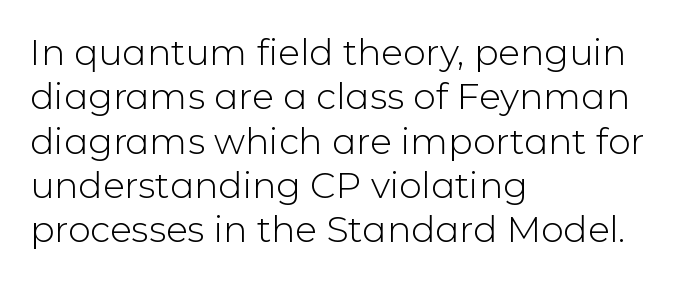
{"serif": "no", "italic": "no", "bold": "no", "weight": "light", "width": "normal", "stroke_contrast": "low", "x_height": "medium", "monospaced": "no", "underline": "no", "align": "left", "line_spacing_ratio": 1.23, "letter_spacing": "normal", "letter_spacing_em": 0.0, "glyph_px": 36}
